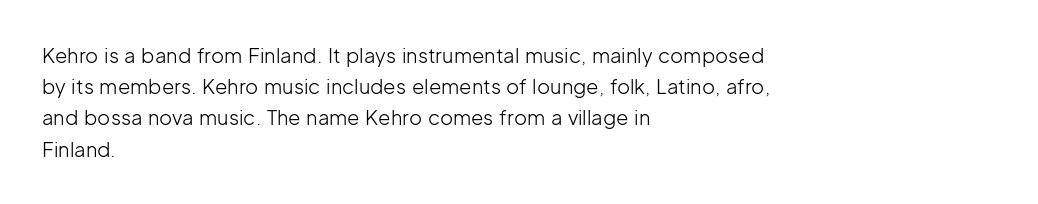
Q: Is the text bold? A: No.
Q: Is the text italic (slanted)? A: No, it is upright.
Q: Is the text underlined? A: No.
Q: How is the paragraph aligned? A: Left-aligned.
Q: Is the spacing between letters normal or unusually wide? A: Normal.
Q: Is the spacing between lines tight, normal or loose? A: Normal.
